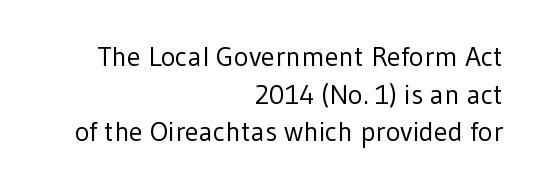
Q: Is the text bold? A: No.
Q: Is the text italic (slanted)? A: No, it is upright.
Q: Is the typeface a serif or a sans-serif typeface? A: Sans-serif.
Q: Is the text underlined? A: No.
Q: How is the paragraph aligned? A: Right-aligned.
Q: Is the spacing between letters normal or unusually wide? A: Normal.
Q: Is the spacing between lines tight, normal or loose? A: Normal.
Q: Width (condensed, normal, or wide)? A: Normal.
Q: Stroke contrast? A: Low.
Q: x-height? A: Medium.
Q: Monospaced? A: No.
